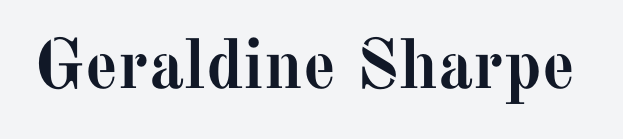
The image shows 70 px semibold serif type, upright; set normal letter spacing, not underlined; medium stroke contrast and a medium x-height.
